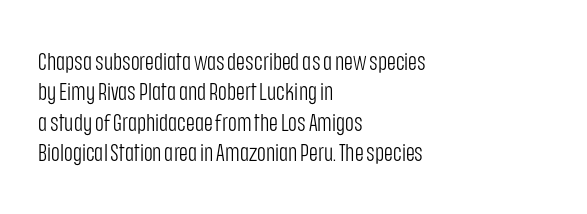
{"italic": "no", "bold": "no", "underline": "no", "align": "left", "line_spacing": "normal", "line_spacing_ratio": 1.27, "letter_spacing": "normal", "letter_spacing_em": 0.0, "glyph_px": 24}
